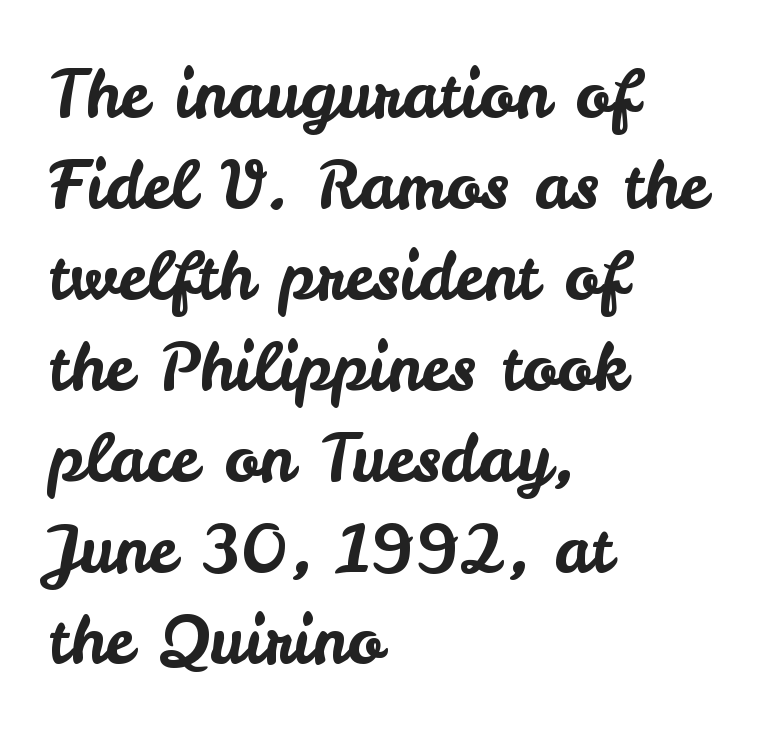
{"serif": "no", "width": "normal", "stroke_contrast": "low", "x_height": "small", "monospaced": "no", "underline": "no", "align": "left", "line_spacing": "normal", "line_spacing_ratio": 1.4, "letter_spacing": "normal", "letter_spacing_em": 0.0, "glyph_px": 65}
